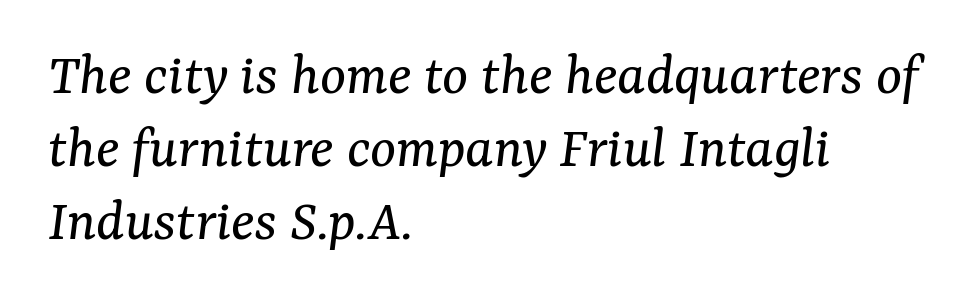
The image shows 61 px regular-weight serif type, italic (leaning right); set left-aligned, line spacing 1.2x, normal letter spacing, not underlined; medium stroke contrast and a medium x-height.
